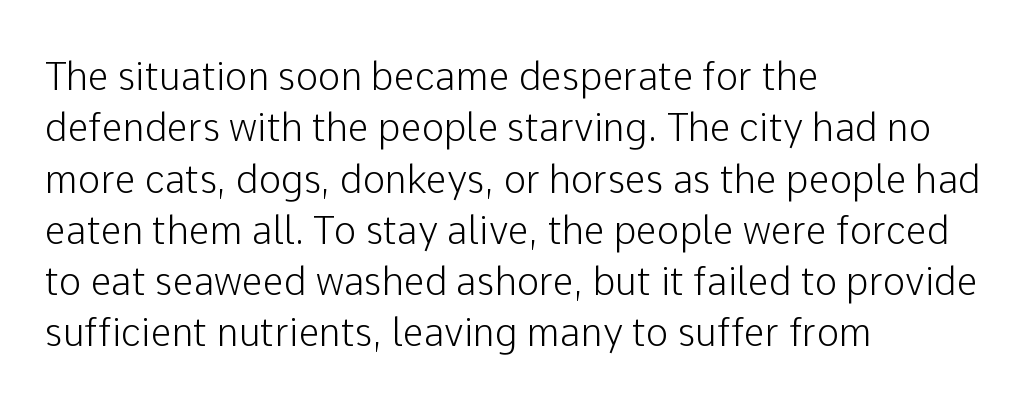
Does the leading feel generous? No, just average. Observe the absence of serifs on each vertical stroke in this sample. The lettering stays uniformly vertical, giving the passage a roman look. The paragraph has a hard left edge and a soft right edge. Plain, unruled lines of type.
